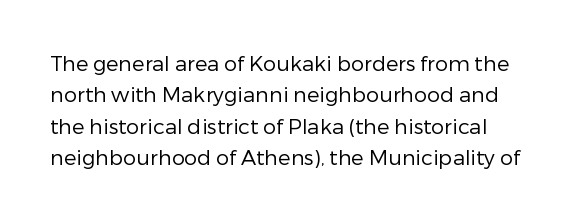
The image shows 21 px text type, upright; set normal line spacing (1.49x), normal letter spacing, not underlined.
